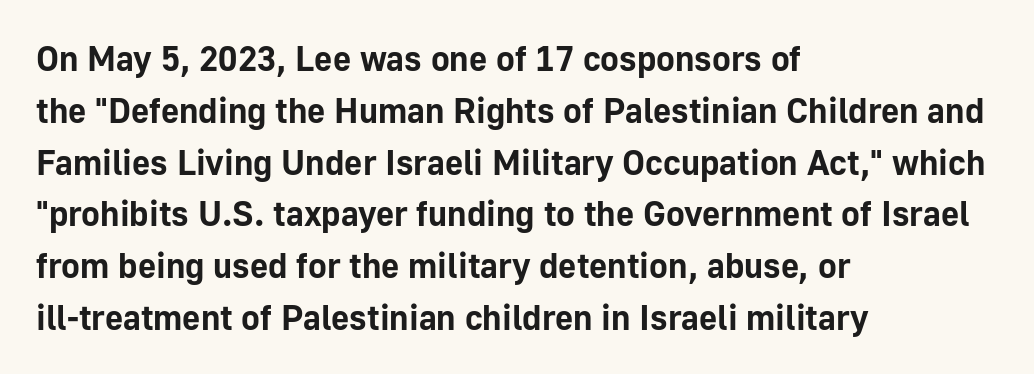
The image shows 35 px bold sans-serif type, upright; set left-aligned, normal line spacing (1.48x), normal letter spacing, not underlined; low stroke contrast and a medium x-height.
